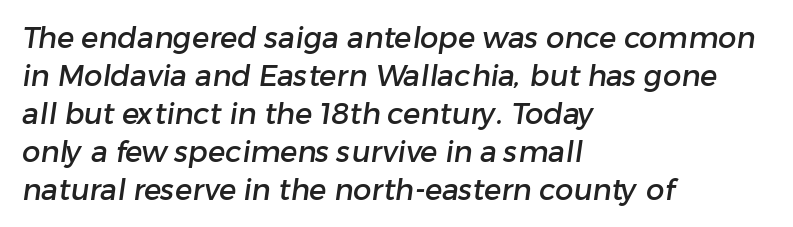
Is this a sans? Yes — the strokes have no serifs. Caption: multi-line text, flush left, ragged right. The rendering uses natural spacing where letterforms have individual widths. Characters follow at the spacing the type designer built in. The zone under the glyphs is completely vacant. Normally led — the rows are evenly, conventionally spaced.
